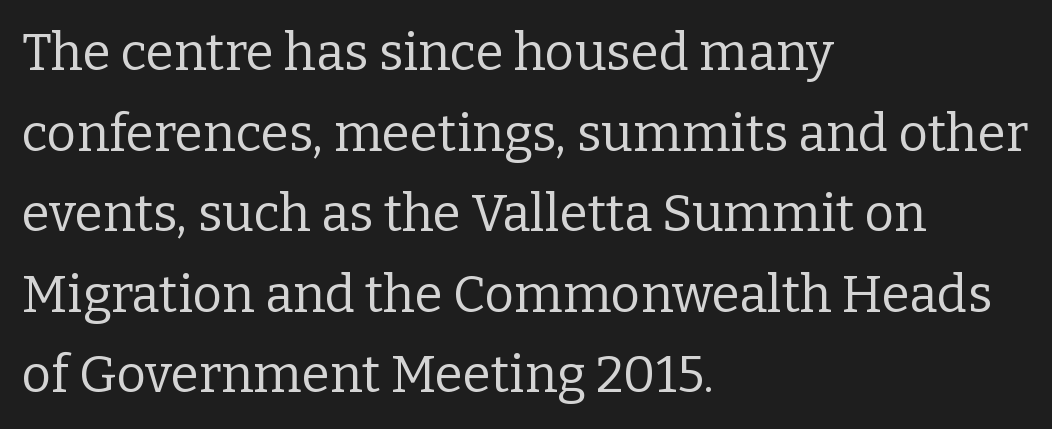
Letters rest on an invisible, unmarked baseline. The face used here is rendered with its standard letterfit. Baseline-to-baseline distance is the conventional proportion of letter height. A light-to-regular cut is what we see here. Horizontally, the lines are justified to the leading edge only. Character widths vary here, with narrow letters taking less room than wide ones.
